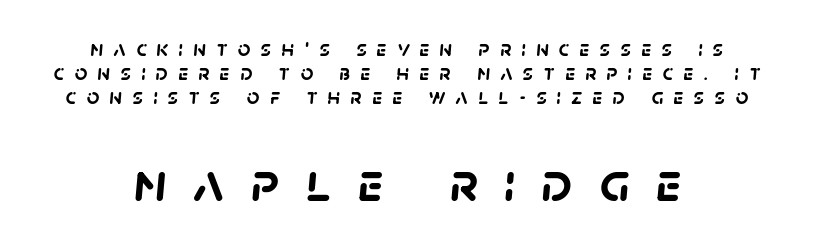
Q: Is the text bold? A: Yes.
Q: Is the typeface a serif or a sans-serif typeface? A: Sans-serif.
Q: Is the text underlined? A: No.
Q: How is the paragraph aligned? A: Centered.
Q: Is the spacing between letters normal or unusually wide? A: Unusually wide.
Q: Is the spacing between lines tight, normal or loose? A: Tight.
Q: Which block of text is set in a larger size, the first (top) or the second (bottom)? A: The second (bottom) one.
Q: Width (condensed, normal, or wide)? A: Normal.
Q: Stroke contrast? A: Low.
Q: x-height? A: Large.
Q: Monospaced? A: No.
